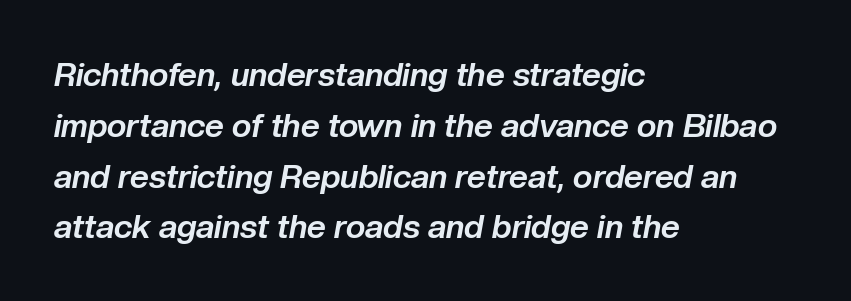
The image shows 33 px bold type, italic (leaning right); set left-aligned, normal line spacing (1.54x), normal letter spacing, not underlined; low stroke contrast and a medium x-height.
